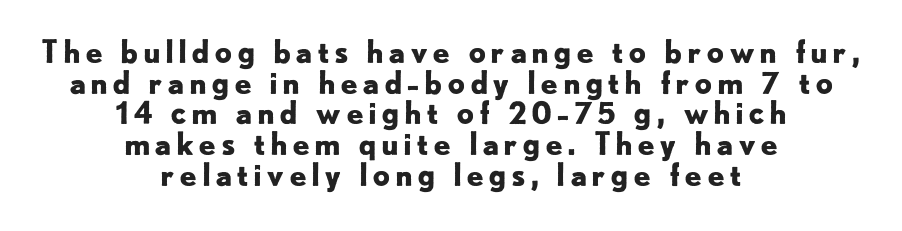
When letters stand straight like this, we call the style roman or upright. The passage shown stacks its lines with hardly any gap. The zone under the glyphs is completely vacant. The text was rendered using a sans face with plain stroke endings. You'd pick this weight for a headline — it's a proper bold.
